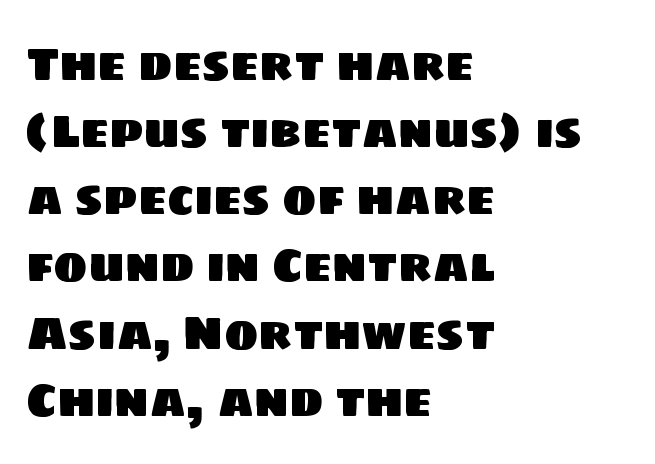
Q: Is the typeface a serif or a sans-serif typeface? A: Sans-serif.
Q: Is the text underlined? A: No.
Q: How is the paragraph aligned? A: Left-aligned.
Q: Is the spacing between letters normal or unusually wide? A: Normal.
Q: Is the spacing between lines tight, normal or loose? A: Normal.
Q: Width (condensed, normal, or wide)? A: Normal.
Q: Stroke contrast? A: Low.
Q: x-height? A: Large.
Q: Monospaced? A: No.
